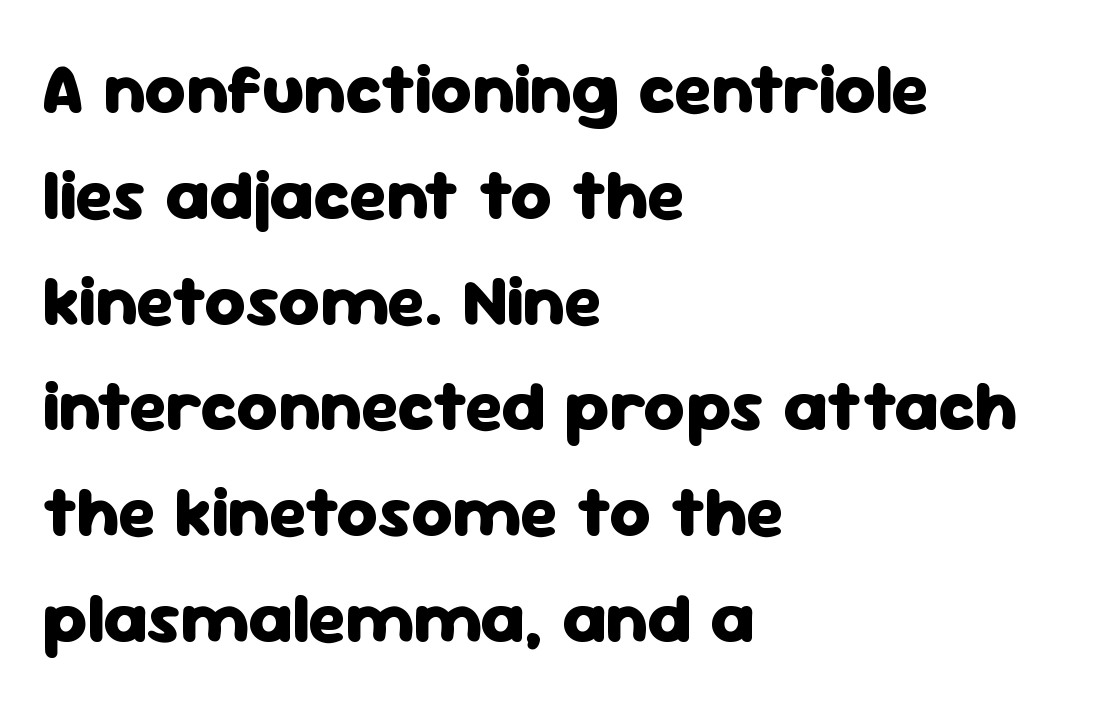
The image shows 71 px heavy sans-serif type, upright; set left-aligned, normal line spacing (1.49x), normal letter spacing, not underlined; low stroke contrast and a medium x-height.
